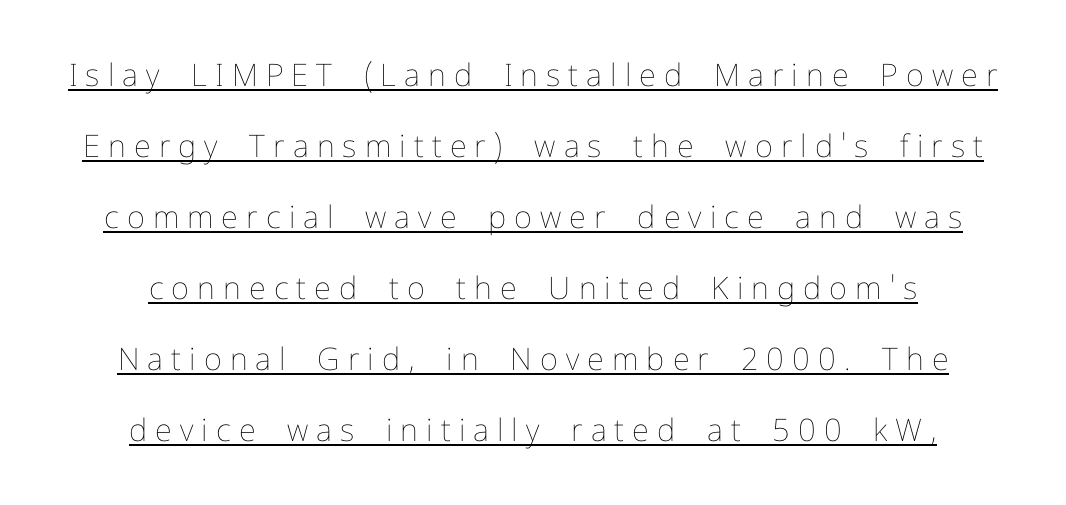
{"italic": "no", "bold": "no", "weight": "thin", "width": "normal", "stroke_contrast": "low", "x_height": "medium", "monospaced": "no", "underline": "yes", "align": "center", "line_spacing": "loose", "line_spacing_ratio": 2.29, "letter_spacing": "wide", "letter_spacing_em": 0.26, "glyph_px": 31}
